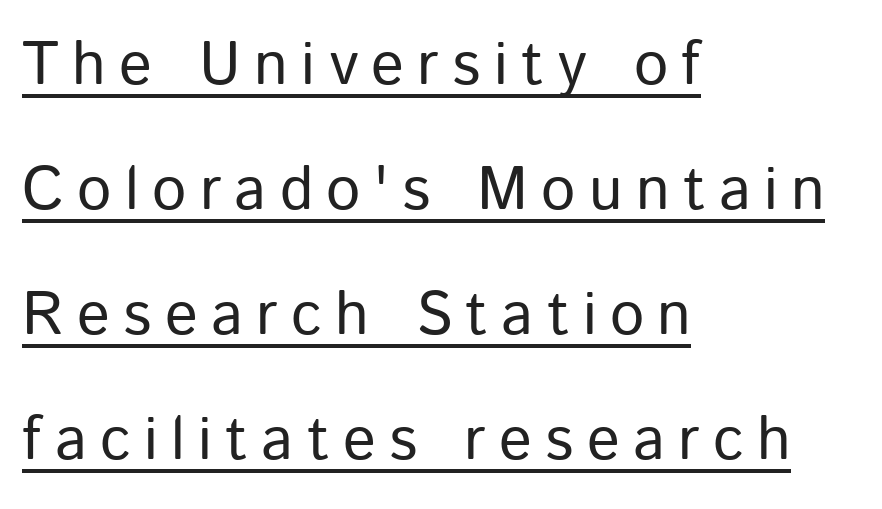
{"serif": "no", "italic": "no", "bold": "no", "weight": "regular", "width": "normal", "stroke_contrast": "low", "x_height": "medium", "monospaced": "no", "underline": "yes", "align": "left", "line_spacing": "loose", "line_spacing_ratio": 2.05, "letter_spacing": "wide", "letter_spacing_em": 0.22, "glyph_px": 61}
